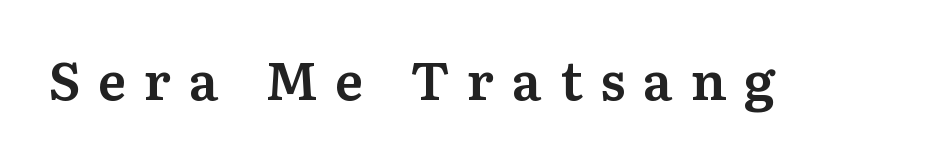
Every letter is mildly thick-stroked: semibold rather than bold. The face used here is proportionally spaced, like ordinary book or web type. Check where the strokes stop: tiny serifs finish them off. Spacing between characters has been opened up far beyond the box default. A bare baseline throughout the passage. The font's upright variant was chosen for this text.
